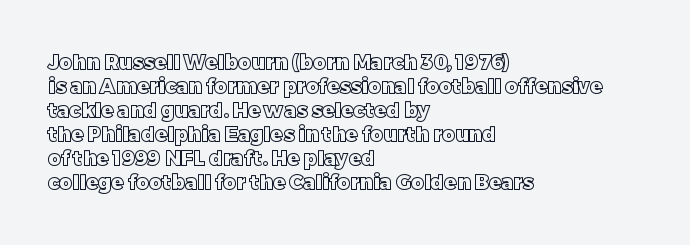
Does the lettering tilt? It doesn't — this is upright. The lines are quadded left. Unmarked baselines from the first word to the last. Characters follow at the spacing the type designer built in.
